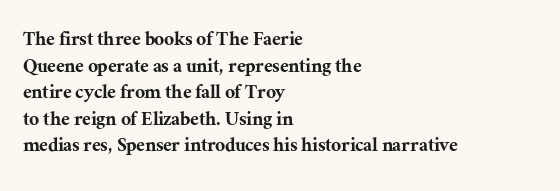
The image shows 22 px text type, upright; set left-aligned, line spacing 1.21x, normal letter spacing, not underlined.
